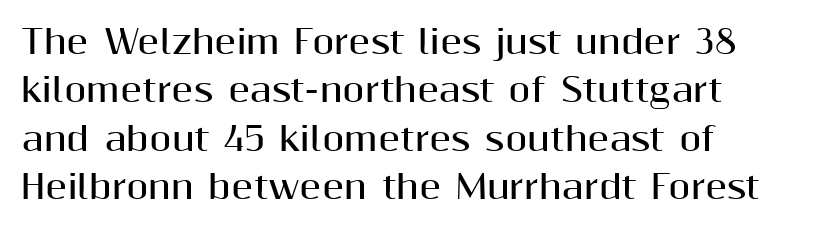
Glyph-to-glyph distance matches everyday printed text. Underline: absent. A normal amount of white space separates one row of letters from the next. Chunky letters — that's bold for sure. These lines are rendered in a variable-pitch font. Nope, not italic — everything's standing straight.
